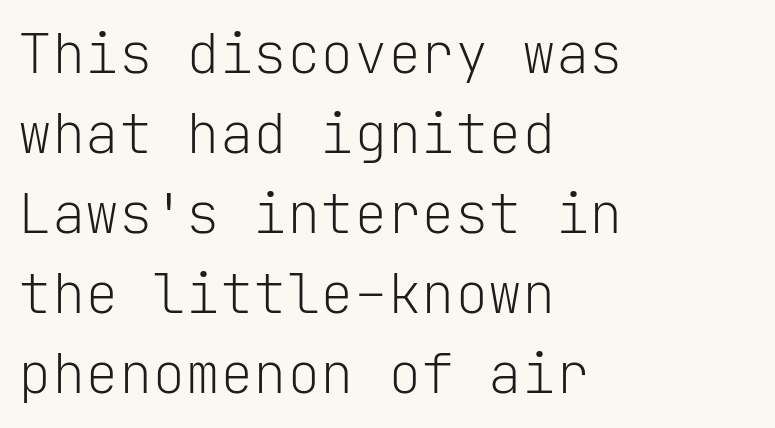
Q: Is the text bold? A: No.
Q: Is the text italic (slanted)? A: No, it is upright.
Q: Is the typeface a serif or a sans-serif typeface? A: Sans-serif.
Q: Is the text underlined? A: No.
Q: How is the paragraph aligned? A: Left-aligned.
Q: Is the spacing between letters normal or unusually wide? A: Normal.
Q: Is the spacing between lines tight, normal or loose? A: Normal.
Q: Width (condensed, normal, or wide)? A: Normal.
Q: Stroke contrast? A: Low.
Q: x-height? A: Medium.
Q: Monospaced? A: Yes.
